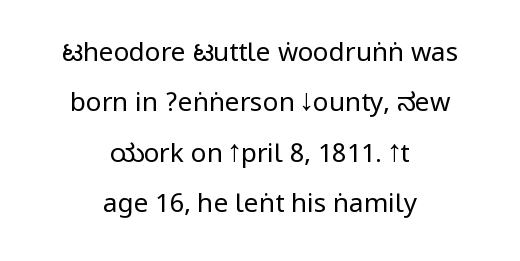
Visually the block forms a symmetrical silhouette, jagged on both flanks. Anything drawn beneath the words? Only blank space. The letterforms sit shoulder to shoulder at normal distance. Summary of vertical rhythm: relaxed, with wide interline spacing. Italic: no, the glyphs are upright roman.
